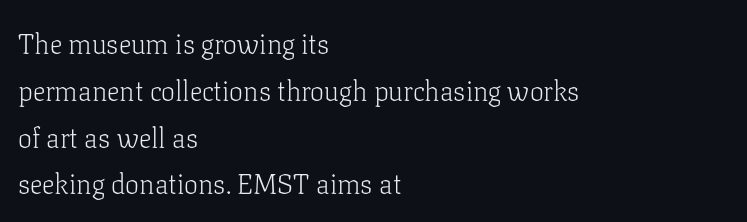
The image shows 28 px light serif type, upright; set left-aligned, normal line spacing (1.67x), normal letter spacing, not underlined; low stroke contrast and a medium x-height.
